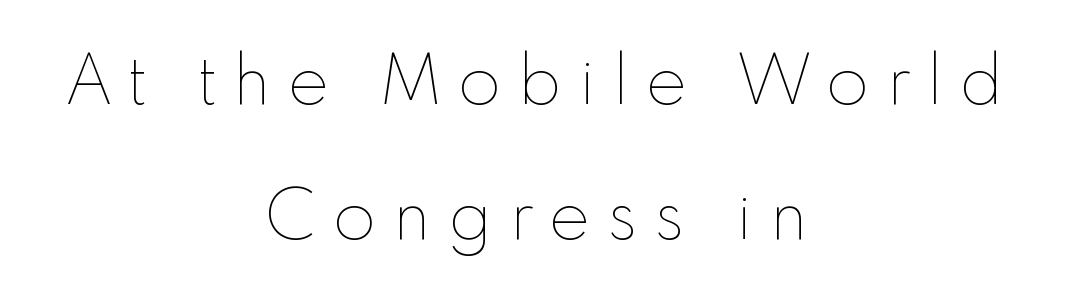
Q: Is the text bold? A: No.
Q: Is the text italic (slanted)? A: No, it is upright.
Q: Is the text underlined? A: No.
Q: How is the paragraph aligned? A: Centered.
Q: Is the spacing between letters normal or unusually wide? A: Unusually wide.
Q: Is the spacing between lines tight, normal or loose? A: Loose.
Q: Width (condensed, normal, or wide)? A: Normal.
Q: Stroke contrast? A: Low.
Q: x-height? A: Small.
Q: Monospaced? A: No.
